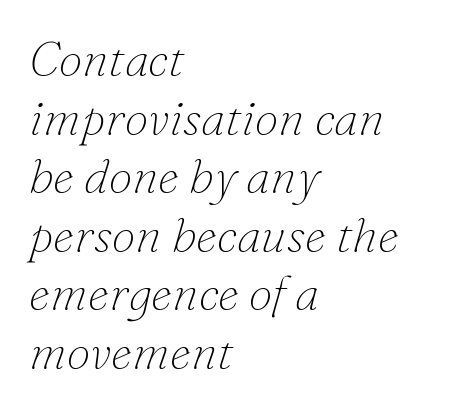
{"serif": "yes", "italic": "yes", "lean": "right", "slant_degrees": 16, "bold": "no", "weight": "thin", "width": "normal", "stroke_contrast": "low", "x_height": "small", "monospaced": "no", "underline": "no", "align": "left", "line_spacing_ratio": 1.22, "letter_spacing": "normal", "letter_spacing_em": 0.0, "glyph_px": 48}
